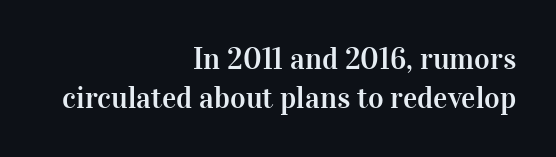
There is no visible air inserted between adjacent glyphs. Successive baselines arrive at the customary interval. Clear beneath every line of the passage. The letters advance in unequal steps, a hallmark of proportional type. Yep, those are serifs on the letters.
